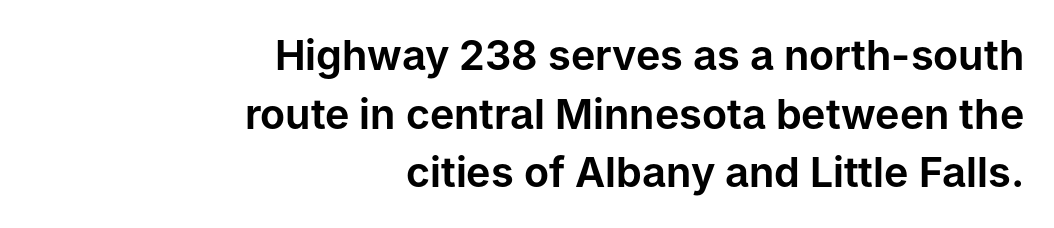
Q: Is the text italic (slanted)? A: No, it is upright.
Q: Is the typeface a serif or a sans-serif typeface? A: Sans-serif.
Q: Is the text underlined? A: No.
Q: How is the paragraph aligned? A: Right-aligned.
Q: Is the spacing between letters normal or unusually wide? A: Normal.
Q: Is the spacing between lines tight, normal or loose? A: Normal.
Q: Width (condensed, normal, or wide)? A: Normal.
Q: Stroke contrast? A: Low.
Q: x-height? A: Medium.
Q: Monospaced? A: No.
